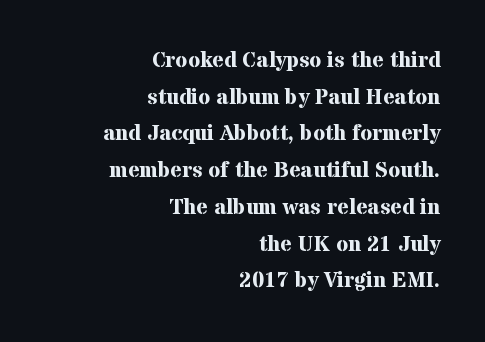
Q: Is the text bold? A: Yes.
Q: Is the text italic (slanted)? A: No, it is upright.
Q: Is the text underlined? A: No.
Q: How is the paragraph aligned? A: Right-aligned.
Q: Is the spacing between letters normal or unusually wide? A: Normal.
Q: Is the spacing between lines tight, normal or loose? A: Normal.
